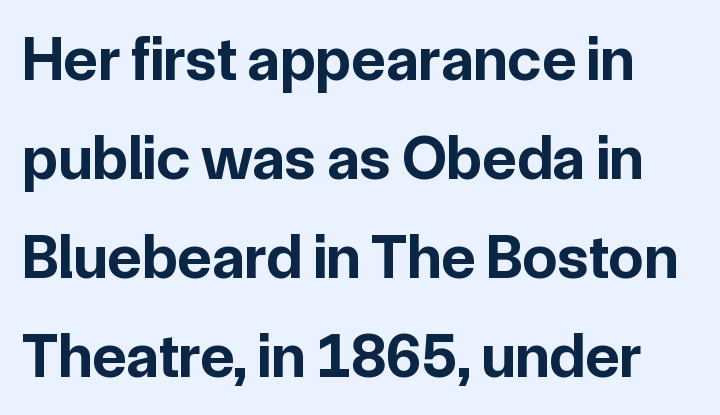
The zone under the glyphs is completely vacant. Here the designer chose a conventional face with non-uniform glyph widths. I'd describe the lettering as bold — thick and assertive. If you drew a line through each stem, it would be perfectly vertical.
